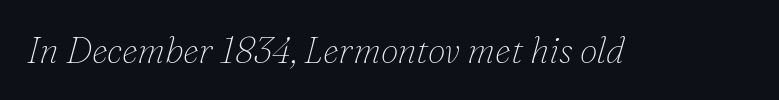
The image shows 36 px thin serif type, italic (leaning right); set normal letter spacing, not underlined; low stroke contrast and a small x-height.
